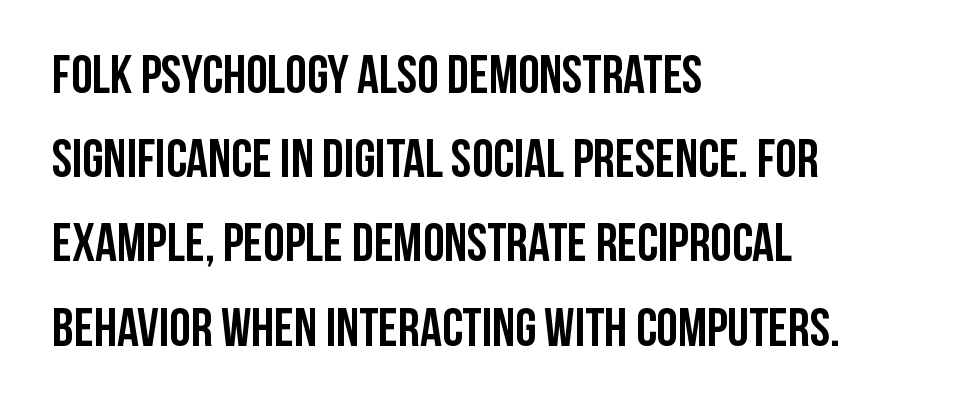
{"serif": "no", "italic": "no", "bold": "yes", "weight": "semibold", "width": "condensed", "stroke_contrast": "low", "x_height": "large", "monospaced": "no", "underline": "no", "align": "left", "line_spacing": "normal", "line_spacing_ratio": 1.56, "letter_spacing": "normal", "letter_spacing_em": 0.0, "glyph_px": 54}
